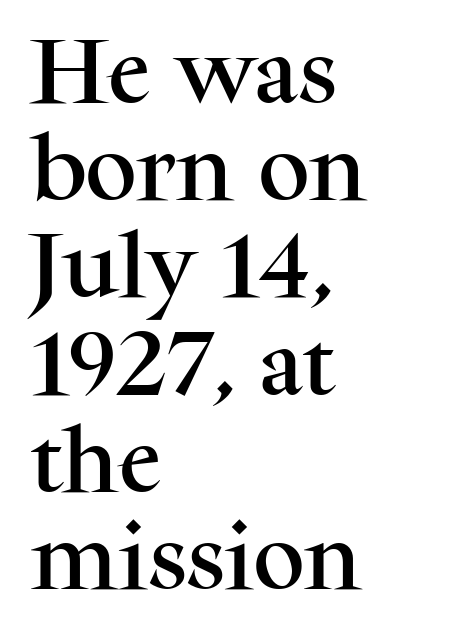
The image shows 72 px serif type, upright; set left-aligned, normal line spacing (1.35x), normal letter spacing, not underlined; medium stroke contrast and a medium x-height.
